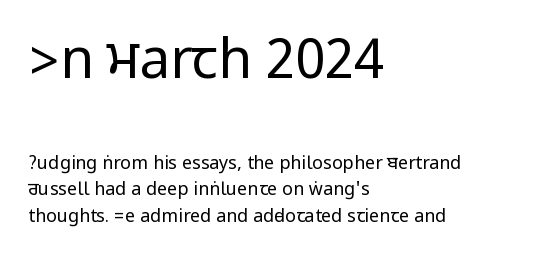
Q: Is the text bold? A: No.
Q: Is the text italic (slanted)? A: No, it is upright.
Q: Is the typeface a serif or a sans-serif typeface? A: Sans-serif.
Q: Is the text underlined? A: No.
Q: How is the paragraph aligned? A: Left-aligned.
Q: Is the spacing between letters normal or unusually wide? A: Normal.
Q: Is the spacing between lines tight, normal or loose? A: Normal.
Q: Which block of text is set in a larger size, the first (top) or the second (bottom)? A: The first (top) one.
Q: Width (condensed, normal, or wide)? A: Condensed.
Q: Stroke contrast? A: Low.
